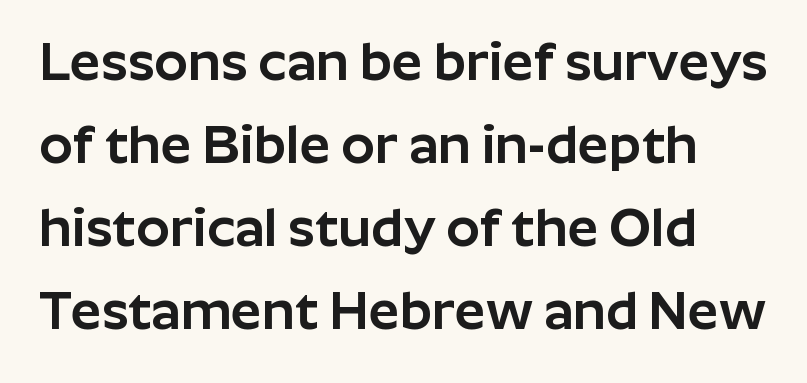
Q: Is the text italic (slanted)? A: No, it is upright.
Q: Is the typeface a serif or a sans-serif typeface? A: Sans-serif.
Q: Is the text underlined? A: No.
Q: Is the spacing between letters normal or unusually wide? A: Normal.
Q: Is the spacing between lines tight, normal or loose? A: Normal.
Q: Width (condensed, normal, or wide)? A: Normal.
Q: Stroke contrast? A: Low.
Q: x-height? A: Medium.
Q: Monospaced? A: No.
